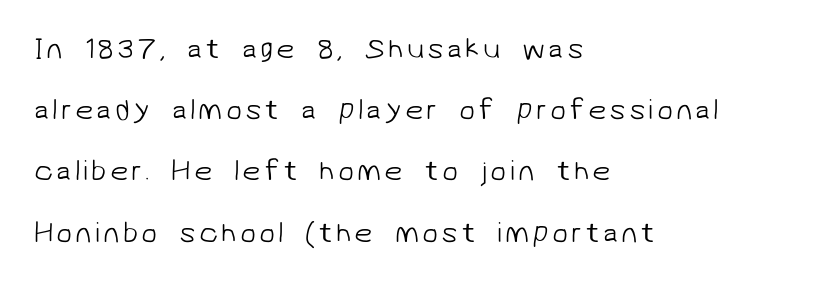
The image shows 29 px light sans-serif type; set left-aligned, loose line spacing (2.11x), not underlined; low stroke contrast and a medium x-height.
